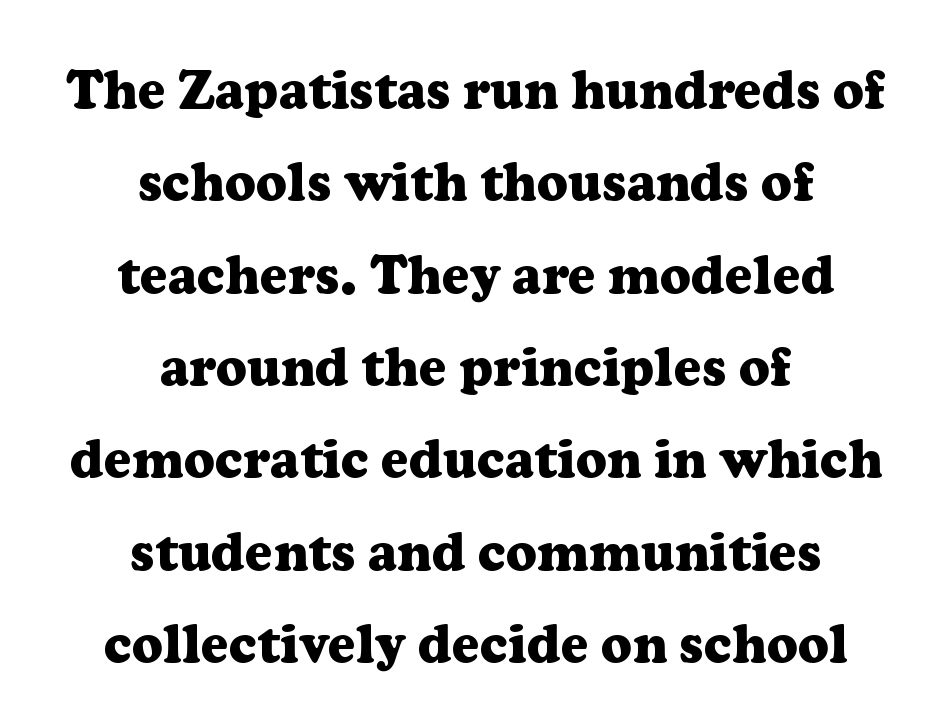
The image shows 54 px heavy serif type, upright; set centered, line spacing 1.71x, normal letter spacing, not underlined; low stroke contrast and a medium x-height.
